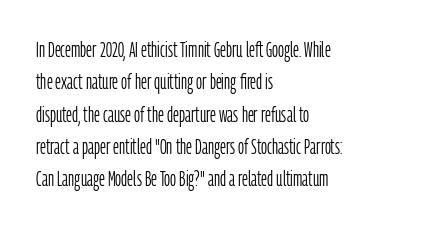
The image shows 21 px text type, upright; set left-aligned, normal line spacing (1.54x), normal letter spacing, not underlined.
